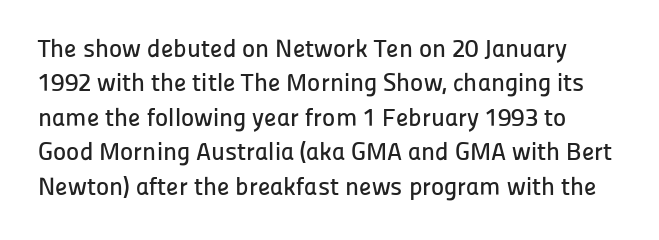
A typesetter would call this leading conventional body-copy spacing. The axis of the letterforms is exactly vertical. The area under the type is left untouched. Default kerning and tracking; the words read as compact shapes.
